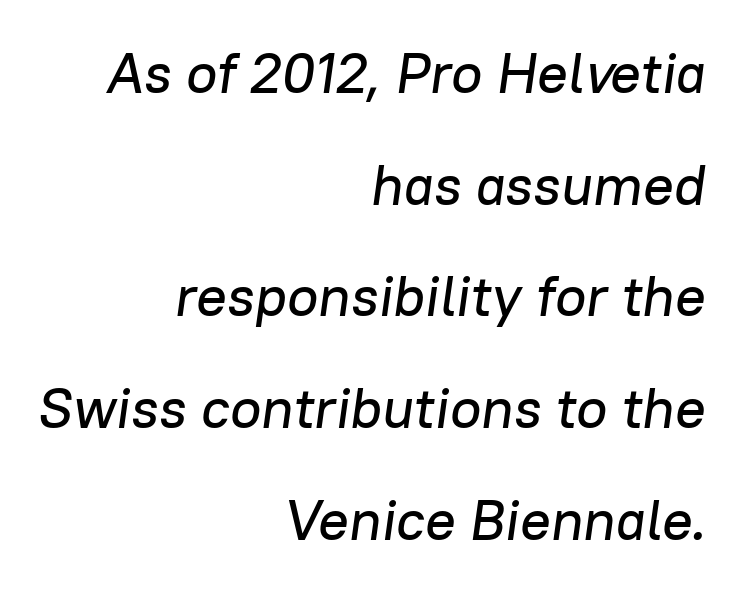
Q: Is the text italic (slanted)? A: Yes, it leans right by about 8 degrees.
Q: Is the text underlined? A: No.
Q: How is the paragraph aligned? A: Right-aligned.
Q: Is the spacing between letters normal or unusually wide? A: Normal.
Q: Is the spacing between lines tight, normal or loose? A: Loose.
Q: Width (condensed, normal, or wide)? A: Normal.
Q: Stroke contrast? A: Low.
Q: x-height? A: Medium.
Q: Monospaced? A: No.
